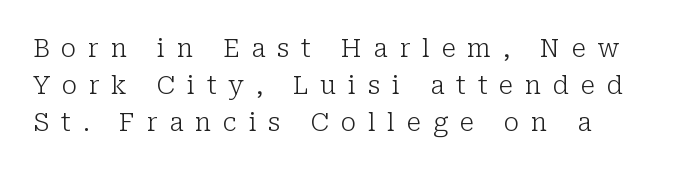
{"italic": "no", "bold": "no", "underline": "no", "align": "left", "line_spacing": "normal", "line_spacing_ratio": 1.48, "letter_spacing": "wide", "letter_spacing_em": 0.47, "glyph_px": 25}
